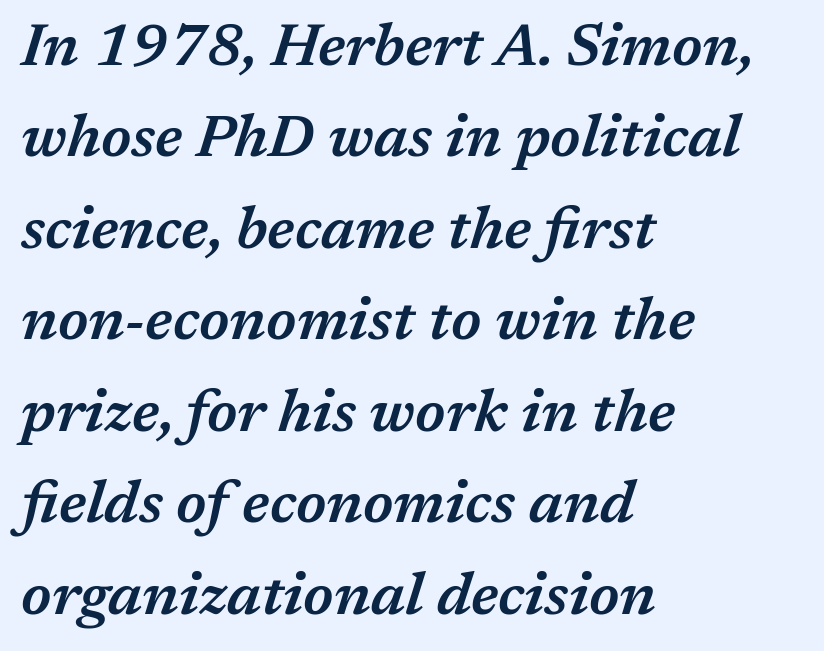
The space directly below the letters is spotless. The passage is arranged the way most books set body copy — flush left. This block has exactly the height ordinary leading produces. The face used here is proportionally spaced, like ordinary book or web type. Students, note that the glyphs here touch the page at normal intervals. Rendered with sloped, italic letterforms.
